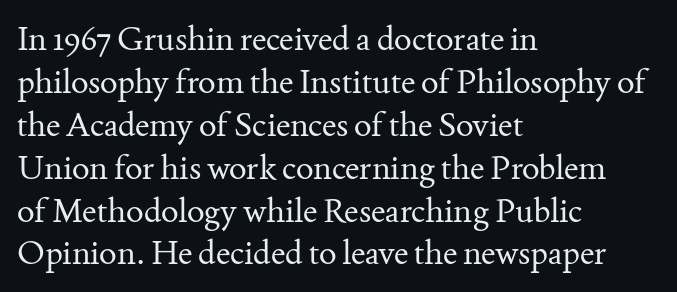
Q: Is the text bold? A: No.
Q: Is the text italic (slanted)? A: No, it is upright.
Q: Is the typeface a serif or a sans-serif typeface? A: Serif.
Q: Is the text underlined? A: No.
Q: How is the paragraph aligned? A: Left-aligned.
Q: Is the spacing between letters normal or unusually wide? A: Normal.
Q: Is the spacing between lines tight, normal or loose? A: Normal.
Q: Width (condensed, normal, or wide)? A: Normal.
Q: Stroke contrast? A: Medium.
Q: x-height? A: Small.
Q: Monospaced? A: No.
